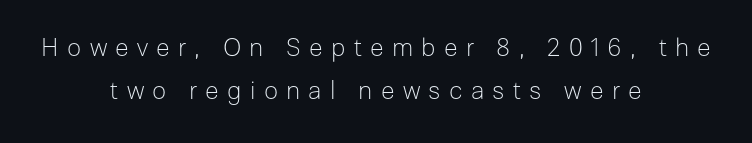
Check under the words: just untouched page. The rendering inserts visible extra space after every character. The setting favours the middle, as headings and verse often do. Every stem runs plumb, perpendicular to the baseline.
